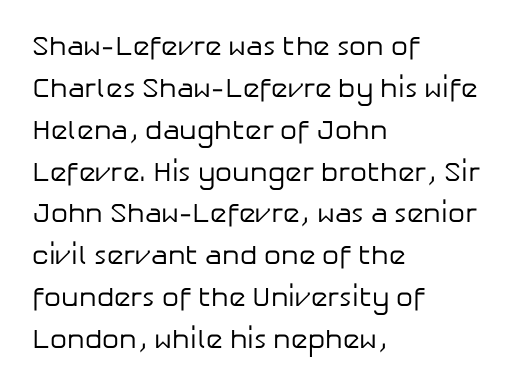
{"italic": "no", "bold": "no", "underline": "no", "align": "left", "line_spacing": "normal", "line_spacing_ratio": 1.55, "letter_spacing": "normal", "letter_spacing_em": 0.0, "glyph_px": 27}
